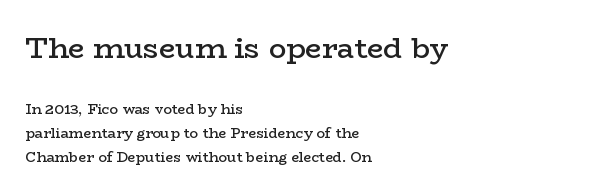
The image shows 29 px semibold, wide serif type, upright; set left-aligned, line spacing 1.71x, normal letter spacing, not underlined; the first (top) block is 2.07x larger; low stroke contrast and a medium x-height.
